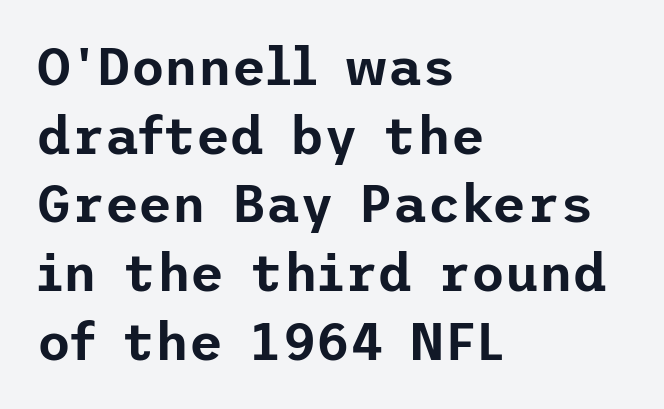
The image shows 52 px sans-serif type, upright; set left-aligned, normal line spacing (1.32x), normal letter spacing, not underlined; low stroke contrast and a medium x-height.
